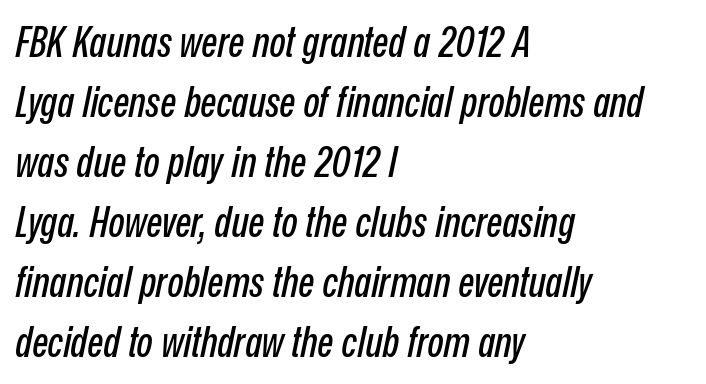
Rule under the text: the space is simply empty. Note the varied advance widths — an 'i' is clearly narrower than an 'm'. The leading is moderate, giving the passage an even texture. Style check: oblique.
